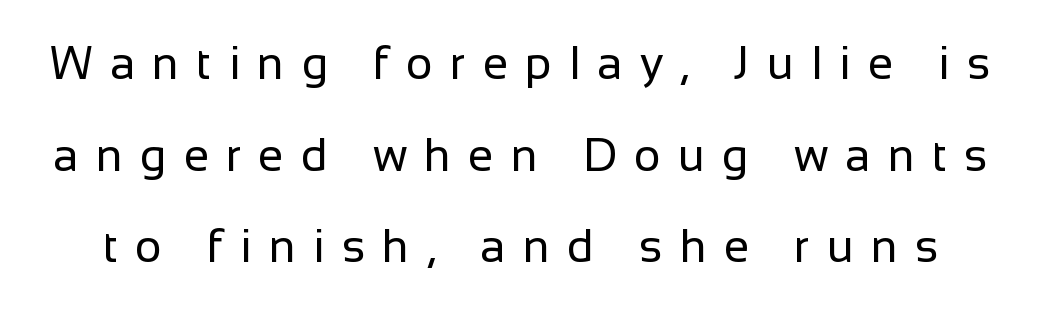
{"serif": "no", "italic": "no", "bold": "no", "weight": "regular", "width": "normal", "stroke_contrast": "low", "x_height": "medium", "monospaced": "no", "underline": "no", "line_spacing": "loose", "line_spacing_ratio": 1.99, "letter_spacing": "wide", "letter_spacing_em": 0.37, "glyph_px": 46}
